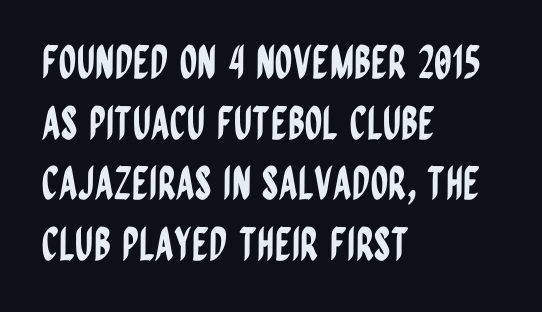
Q: Is the text italic (slanted)? A: No, it is upright.
Q: Is the typeface a serif or a sans-serif typeface? A: Sans-serif.
Q: Is the text underlined? A: No.
Q: How is the paragraph aligned? A: Left-aligned.
Q: Is the spacing between letters normal or unusually wide? A: Normal.
Q: Is the spacing between lines tight, normal or loose? A: Normal.
Q: Width (condensed, normal, or wide)? A: Condensed.
Q: Stroke contrast? A: Low.
Q: x-height? A: Large.
Q: Monospaced? A: No.
